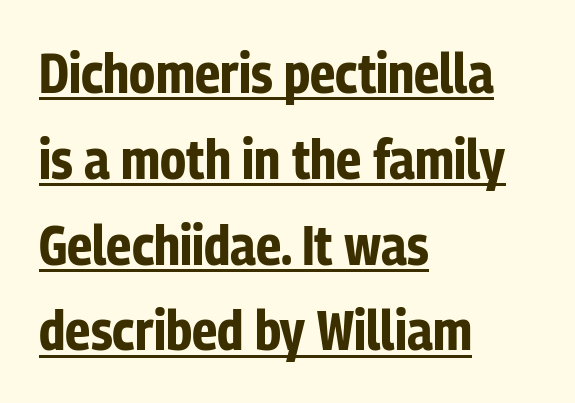
Q: Is the text bold? A: Yes.
Q: Is the text italic (slanted)? A: No, it is upright.
Q: Is the typeface a serif or a sans-serif typeface? A: Sans-serif.
Q: Is the text underlined? A: Yes.
Q: How is the paragraph aligned? A: Left-aligned.
Q: Is the spacing between letters normal or unusually wide? A: Normal.
Q: Is the spacing between lines tight, normal or loose? A: Normal.
Q: Width (condensed, normal, or wide)? A: Condensed.
Q: Stroke contrast? A: Low.
Q: x-height? A: Medium.
Q: Monospaced? A: No.
